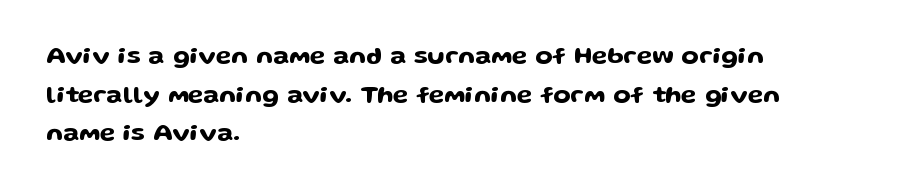
Q: Is the text italic (slanted)? A: No, it is upright.
Q: Is the text underlined? A: No.
Q: How is the paragraph aligned? A: Left-aligned.
Q: Is the spacing between letters normal or unusually wide? A: Normal.
Q: Is the spacing between lines tight, normal or loose? A: Normal.
